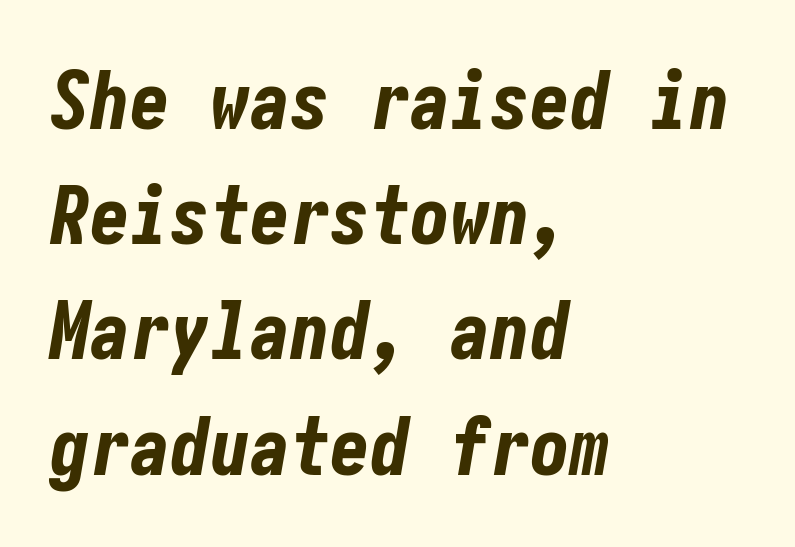
{"italic": "yes", "lean": "right", "slant_degrees": 10, "bold": "yes", "weight": "bold", "width": "condensed", "stroke_contrast": "low", "x_height": "medium", "underline": "no", "align": "left", "line_spacing": "normal", "line_spacing_ratio": 1.44, "letter_spacing": "normal", "letter_spacing_em": 0.0, "glyph_px": 80}
